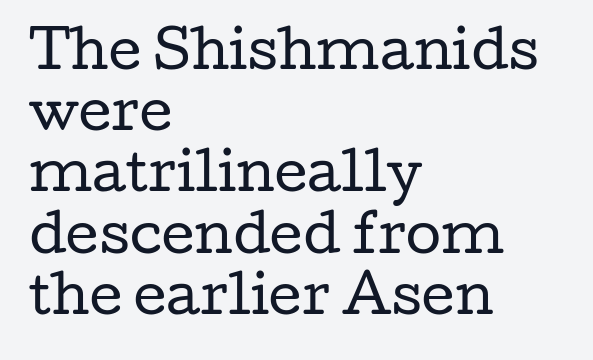
The image shows 51 px regular-weight, wide serif type, upright; set left-aligned, line spacing 1.2x, normal letter spacing, not underlined; low stroke contrast and a medium x-height.
